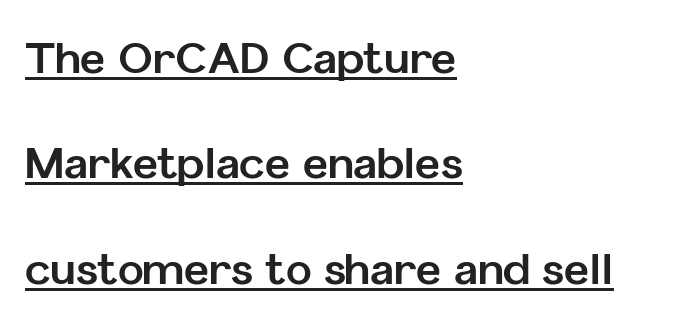
Q: Is the text bold? A: Yes.
Q: Is the text italic (slanted)? A: No, it is upright.
Q: Is the typeface a serif or a sans-serif typeface? A: Sans-serif.
Q: Is the text underlined? A: Yes.
Q: How is the paragraph aligned? A: Left-aligned.
Q: Is the spacing between letters normal or unusually wide? A: Normal.
Q: Is the spacing between lines tight, normal or loose? A: Loose.
Q: Width (condensed, normal, or wide)? A: Normal.
Q: Stroke contrast? A: Low.
Q: x-height? A: Medium.
Q: Monospaced? A: No.
